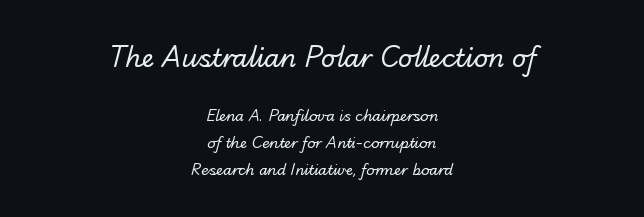
{"bold": "no", "underline": "no", "align": "center", "line_spacing": "loose", "line_spacing_ratio": 1.93, "letter_spacing": "normal", "letter_spacing_em": 0.0, "larger_block": "first", "size_ratio": 1.79, "glyph_px": 25}
